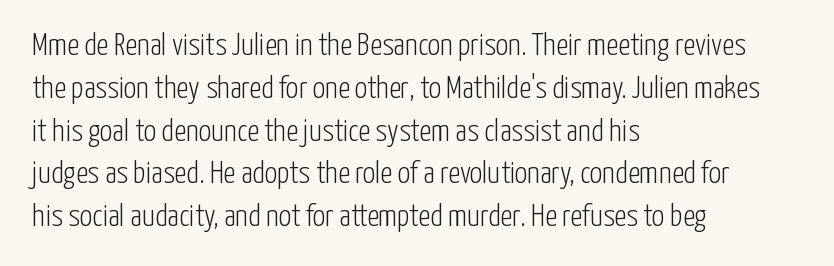
Q: Is the text bold? A: No.
Q: Is the text italic (slanted)? A: No, it is upright.
Q: Is the typeface a serif or a sans-serif typeface? A: Sans-serif.
Q: Is the text underlined? A: No.
Q: How is the paragraph aligned? A: Left-aligned.
Q: Is the spacing between letters normal or unusually wide? A: Normal.
Q: Is the spacing between lines tight, normal or loose? A: Normal.
Q: Width (condensed, normal, or wide)? A: Condensed.
Q: Stroke contrast? A: Low.
Q: x-height? A: Medium.
Q: Monospaced? A: No.
